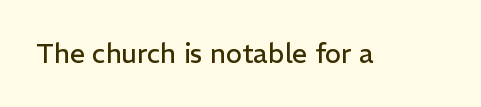
Has an underline been added? It has not. The type is set solid horizontally, with unmodified tracking. The characters are drawn with everyday or finer stroke widths. Every character sits straight up, as roman type does.
